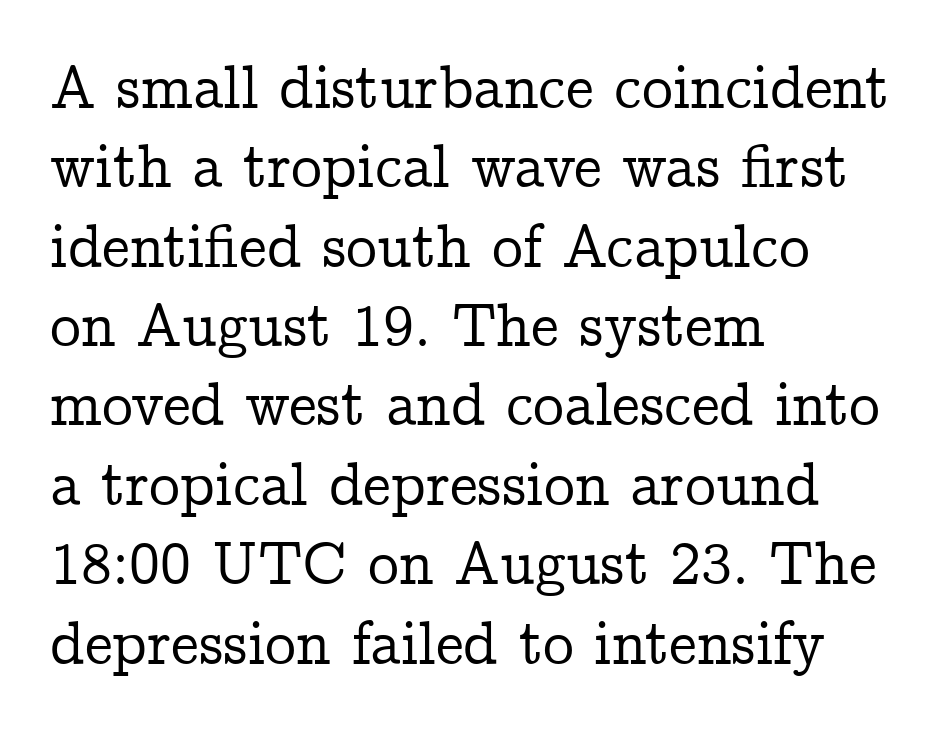
Q: Is the text italic (slanted)? A: No, it is upright.
Q: Is the typeface a serif or a sans-serif typeface? A: Serif.
Q: Is the text underlined? A: No.
Q: How is the paragraph aligned? A: Left-aligned.
Q: Is the spacing between letters normal or unusually wide? A: Normal.
Q: Is the spacing between lines tight, normal or loose? A: Normal.
Q: Width (condensed, normal, or wide)? A: Normal.
Q: Stroke contrast? A: Low.
Q: x-height? A: Medium.
Q: Monospaced? A: No.
